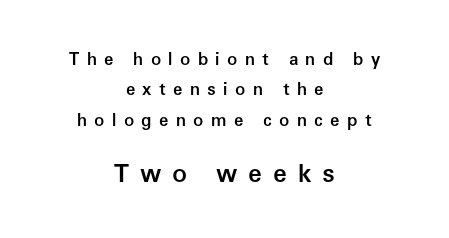
Q: Is the text bold? A: Semi-bold.
Q: Is the text italic (slanted)? A: No, it is upright.
Q: Is the text underlined? A: No.
Q: How is the paragraph aligned? A: Centered.
Q: Is the spacing between letters normal or unusually wide? A: Unusually wide.
Q: Which block of text is set in a larger size, the first (top) or the second (bottom)? A: The second (bottom) one.
